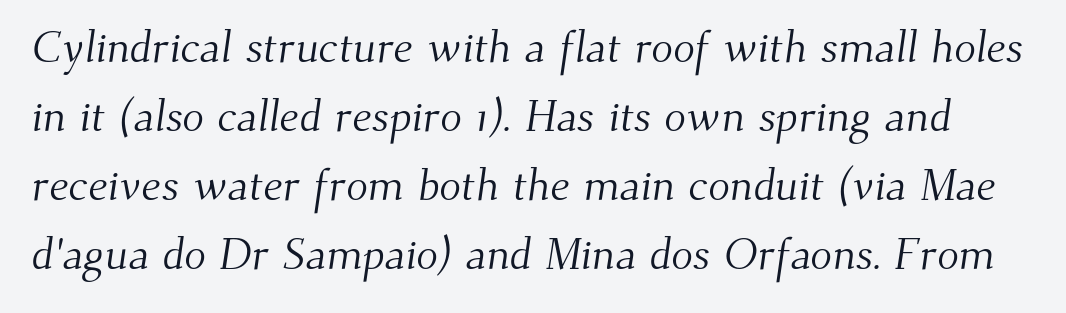
Tracking here is standard; glyphs follow each other at the usual distance. Words float on clear page, feet unadorned. The letters advance in unequal steps, a hallmark of proportional type. Check where the strokes stop: tiny serifs finish them off. Each stroke keeps to a modest, everyday thickness or less. Summary of vertical rhythm: regular, with standard interline spacing.
